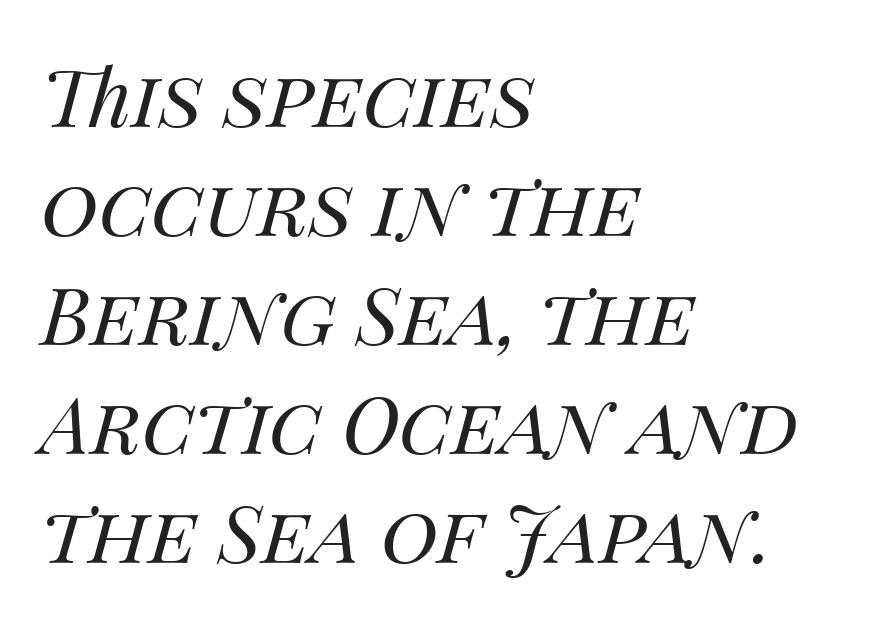
Q: Is the text bold? A: No.
Q: Is the text italic (slanted)? A: Yes, it leans right by about 14 degrees.
Q: Is the text underlined? A: No.
Q: How is the paragraph aligned? A: Left-aligned.
Q: Is the spacing between letters normal or unusually wide? A: Normal.
Q: Is the spacing between lines tight, normal or loose? A: Normal.
Q: Width (condensed, normal, or wide)? A: Normal.
Q: Stroke contrast? A: Medium.
Q: x-height? A: Large.
Q: Monospaced? A: No.
